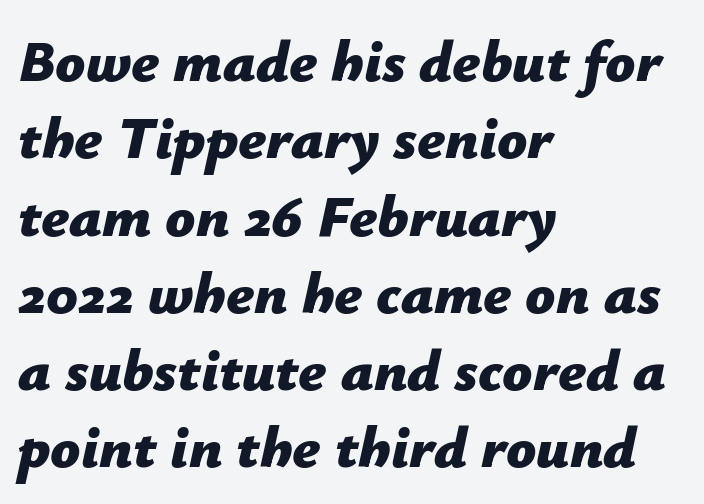
{"italic": "yes", "lean": "right", "slant_degrees": 12, "bold": "yes", "weight": "bold", "width": "normal", "stroke_contrast": "low", "x_height": "medium", "monospaced": "no", "underline": "no", "align": "left", "line_spacing": "normal", "line_spacing_ratio": 1.31, "letter_spacing": "normal", "letter_spacing_em": 0.0, "glyph_px": 59}
